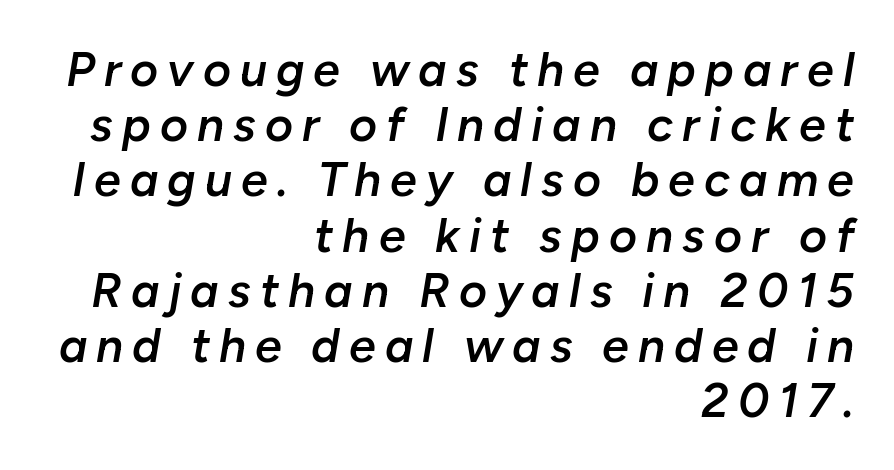
The image shows 48 px semibold type, italic (leaning right); set right-aligned, tight line spacing (1.15x), not underlined; low stroke contrast and a medium x-height.
